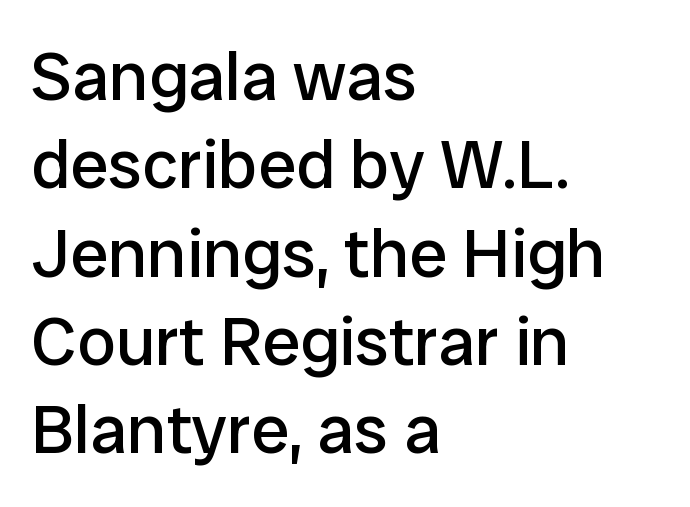
The image shows 69 px regular-weight sans-serif type, upright; set left-aligned, normal line spacing (1.28x), normal letter spacing, not underlined; low stroke contrast and a medium x-height.
